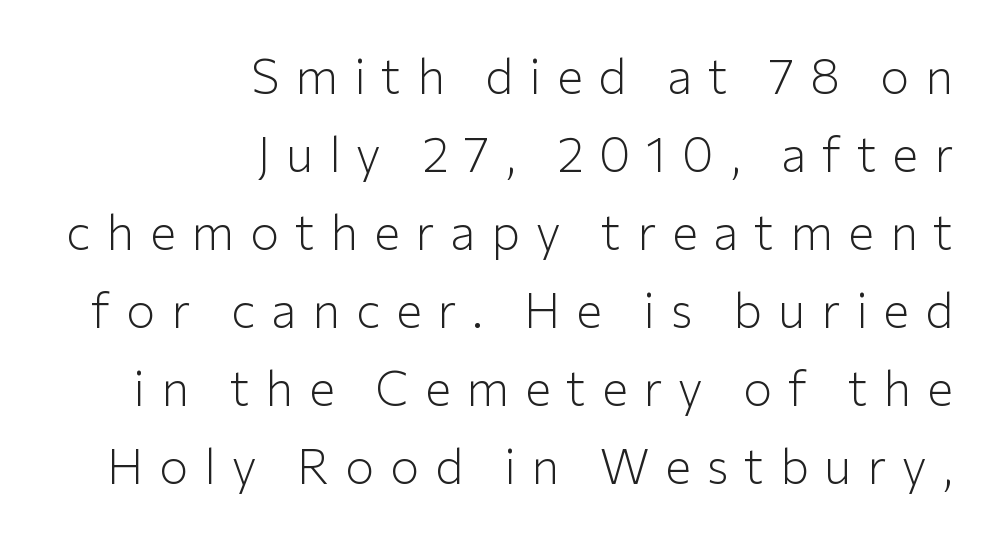
You could not count columns in this text — the font is proportionally spaced. Grotesque or geometric, the face here clearly has no serifs. If you drew a ruler down the right edge, every line would touch it. Ascenders rise straight up at ninety degrees. Tracking value appears strongly positive — letters spread wide.
